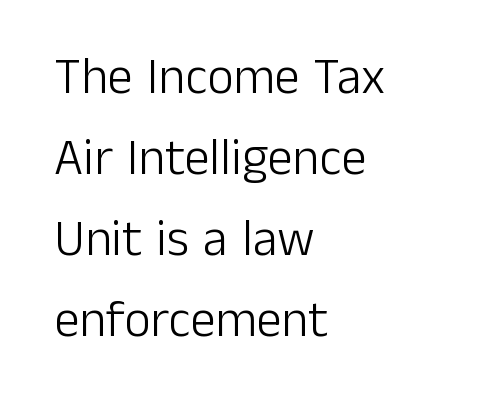
{"serif": "no", "italic": "no", "bold": "no", "weight": "light", "width": "normal", "stroke_contrast": "low", "x_height": "medium", "monospaced": "no", "underline": "no", "align": "left", "line_spacing": "normal", "line_spacing_ratio": 1.59, "letter_spacing": "normal", "letter_spacing_em": 0.0, "glyph_px": 51}
